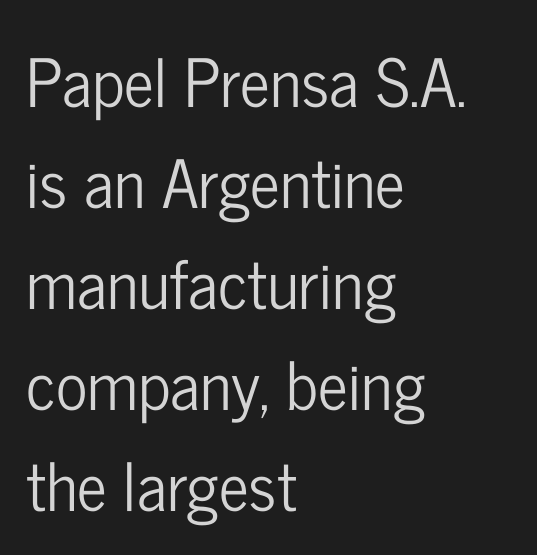
The image shows 66 px condensed sans-serif type, upright; set left-aligned, normal line spacing (1.53x), normal letter spacing, not underlined; low stroke contrast and a medium x-height.
